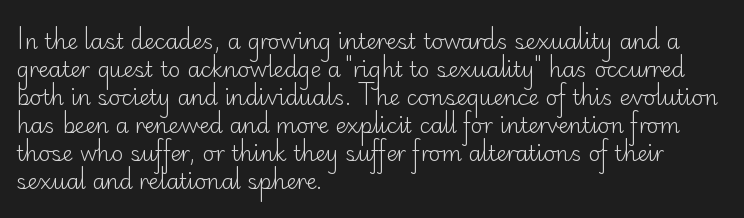
Q: Is the text bold? A: No.
Q: Is the text italic (slanted)? A: No, it is upright.
Q: Is the text underlined? A: No.
Q: How is the paragraph aligned? A: Left-aligned.
Q: Is the spacing between letters normal or unusually wide? A: Normal.
Q: Is the spacing between lines tight, normal or loose? A: Normal.
